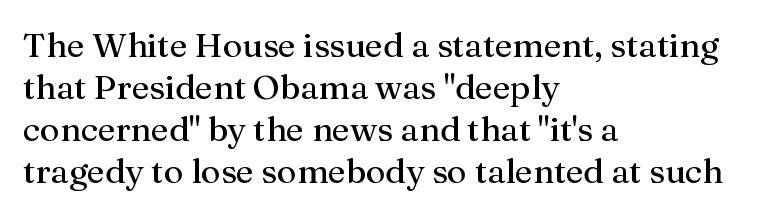
Tracking here is standard; glyphs follow each other at the usual distance. Underline: absent. Alignment: flush left. No italicization has been applied; the sample stays upright. Unlike a clean sans, this face finishes its strokes with serifs. Think of a printed novel: that variable character pitch is what you see here.
